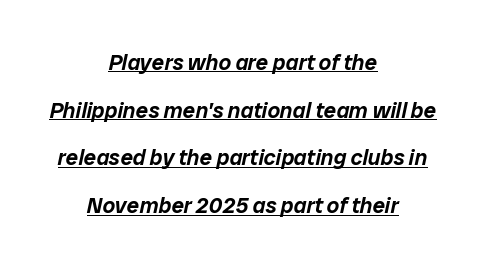
Q: Is the text italic (slanted)? A: Yes, it leans right by about 12 degrees.
Q: Is the text underlined? A: Yes.
Q: How is the paragraph aligned? A: Centered.
Q: Is the spacing between letters normal or unusually wide? A: Normal.
Q: Is the spacing between lines tight, normal or loose? A: Loose.
